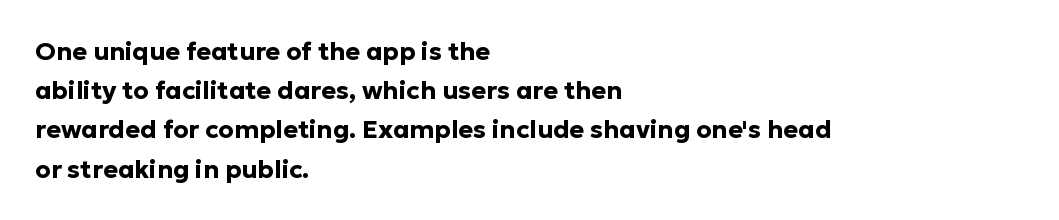
{"italic": "no", "bold": "yes", "underline": "no", "align": "left", "line_spacing": "normal", "line_spacing_ratio": 1.57, "letter_spacing": "normal", "letter_spacing_em": 0.0, "glyph_px": 25}
